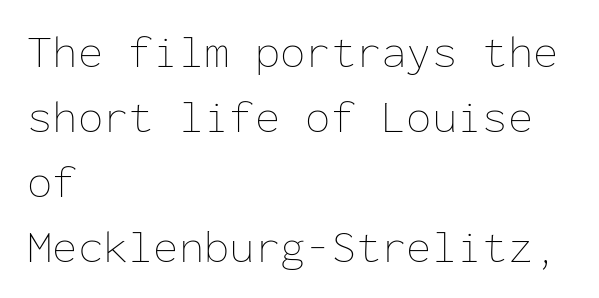
Q: Is the text bold? A: No.
Q: Is the text italic (slanted)? A: No, it is upright.
Q: Is the text underlined? A: No.
Q: How is the paragraph aligned? A: Left-aligned.
Q: Is the spacing between letters normal or unusually wide? A: Normal.
Q: Is the spacing between lines tight, normal or loose? A: Normal.
Q: Width (condensed, normal, or wide)? A: Normal.
Q: Stroke contrast? A: Low.
Q: x-height? A: Medium.
Q: Monospaced? A: Yes.
